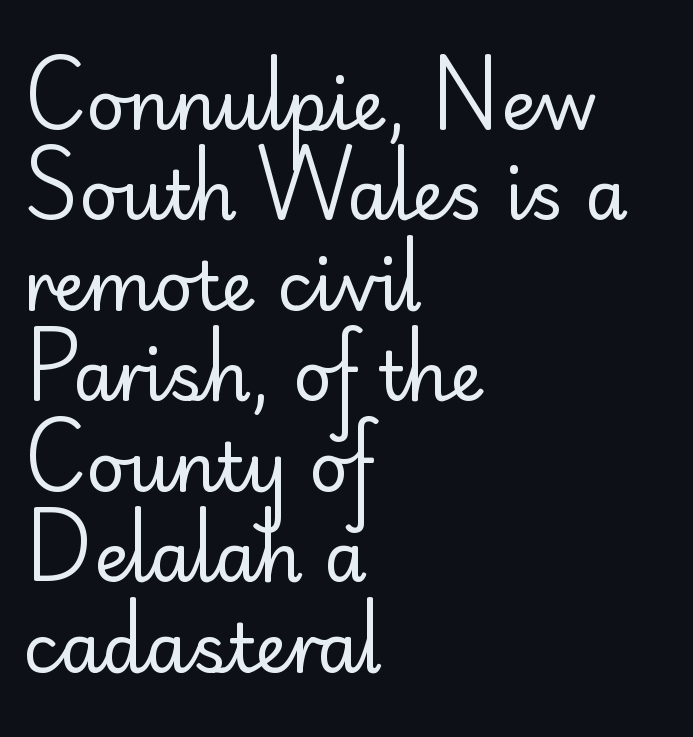
{"serif": "no", "italic": "no", "bold": "no", "weight": "regular", "width": "normal", "stroke_contrast": "low", "x_height": "small", "monospaced": "no", "underline": "no", "align": "left", "line_spacing": "normal", "line_spacing_ratio": 1.33, "letter_spacing": "normal", "letter_spacing_em": 0.0, "glyph_px": 68}
